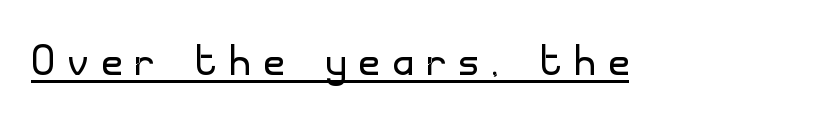
Q: Is the text bold? A: No.
Q: Is the text italic (slanted)? A: No, it is upright.
Q: Is the typeface a serif or a sans-serif typeface? A: Sans-serif.
Q: Is the text underlined? A: Yes.
Q: Is the spacing between letters normal or unusually wide? A: Unusually wide.
Q: Width (condensed, normal, or wide)? A: Normal.
Q: Stroke contrast? A: Low.
Q: x-height? A: Small.
Q: Monospaced? A: No.
